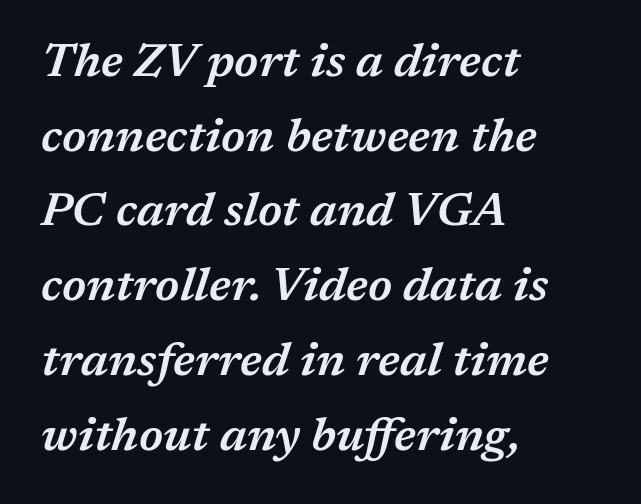
{"italic": "yes", "lean": "right", "slant_degrees": 17, "bold": "semi", "weight": "semibold", "width": "normal", "stroke_contrast": "medium", "x_height": "medium", "monospaced": "no", "underline": "no", "align": "left", "line_spacing": "normal", "line_spacing_ratio": 1.59, "letter_spacing": "normal", "letter_spacing_em": 0.0, "glyph_px": 47}
